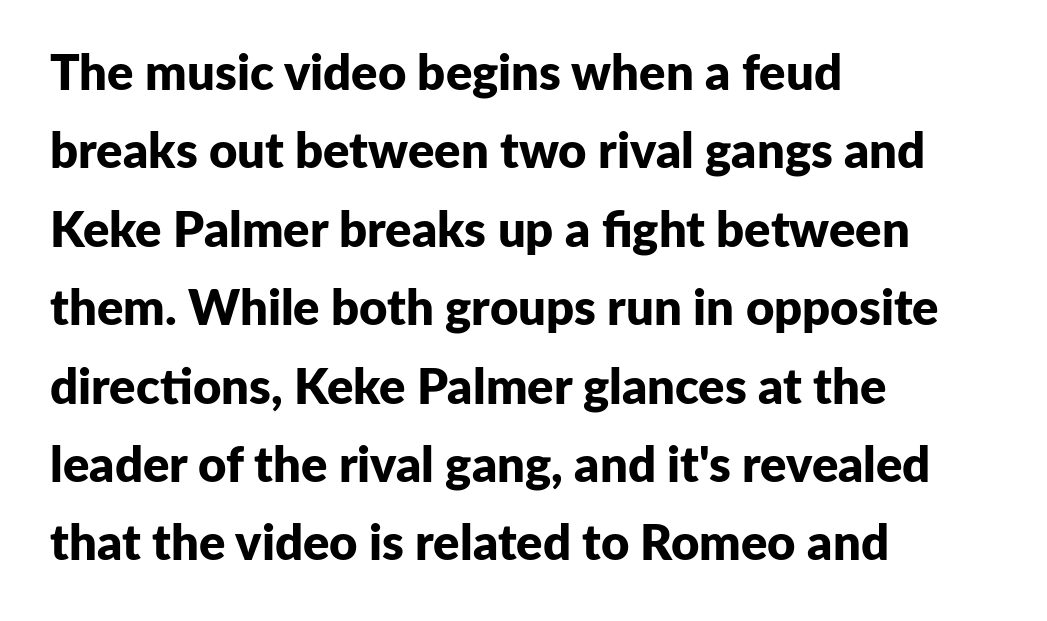
Q: Is the text bold? A: Yes.
Q: Is the text italic (slanted)? A: No, it is upright.
Q: Is the typeface a serif or a sans-serif typeface? A: Sans-serif.
Q: Is the text underlined? A: No.
Q: How is the paragraph aligned? A: Left-aligned.
Q: Is the spacing between letters normal or unusually wide? A: Normal.
Q: Is the spacing between lines tight, normal or loose? A: Normal.
Q: Width (condensed, normal, or wide)? A: Normal.
Q: Stroke contrast? A: Low.
Q: x-height? A: Medium.
Q: Monospaced? A: No.
